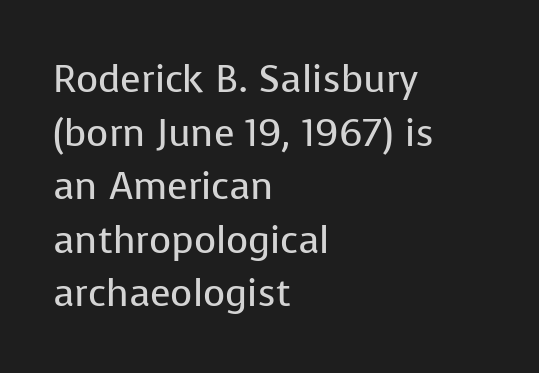
{"serif": "no", "italic": "no", "bold": "no", "weight": "regular", "width": "normal", "stroke_contrast": "low", "x_height": "medium", "monospaced": "no", "underline": "no", "align": "left", "line_spacing": "normal", "line_spacing_ratio": 1.41, "letter_spacing": "normal", "letter_spacing_em": 0.0, "glyph_px": 38}
